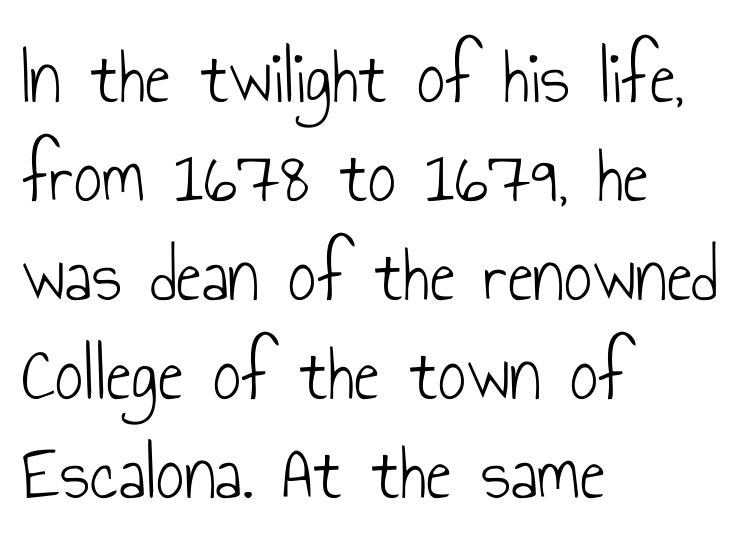
The type sits square on the baseline with zero lean. Is the block centered? No — it sits flush against the left margin. The area under the type is left untouched. Serifs: no, the terminals of the letterforms are clean. Vertically, the passage feels balanced, rows spaced as you'd expect.
